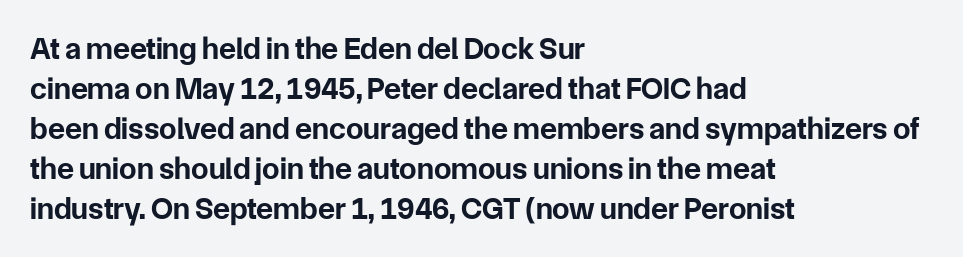
Q: Is the text bold? A: Yes.
Q: Is the text italic (slanted)? A: No, it is upright.
Q: Is the typeface a serif or a sans-serif typeface? A: Sans-serif.
Q: Is the text underlined? A: No.
Q: How is the paragraph aligned? A: Left-aligned.
Q: Is the spacing between letters normal or unusually wide? A: Normal.
Q: Is the spacing between lines tight, normal or loose? A: Normal.
Q: Width (condensed, normal, or wide)? A: Normal.
Q: Stroke contrast? A: Low.
Q: x-height? A: Medium.
Q: Monospaced? A: No.
